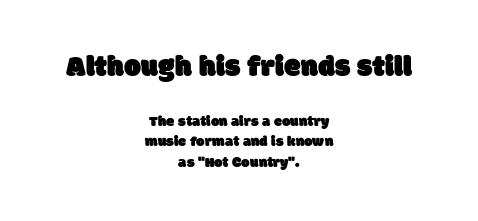
The letters advance in unequal steps, a hallmark of proportional type. Bigger letters appear in the top chunk; the bottom chunk is reduced. Bare-footed words on every line. Leftover space on each line is divided equally before and after the words. Default kerning and tracking; the words read as compact shapes. This sample uses a sans-serif face.
